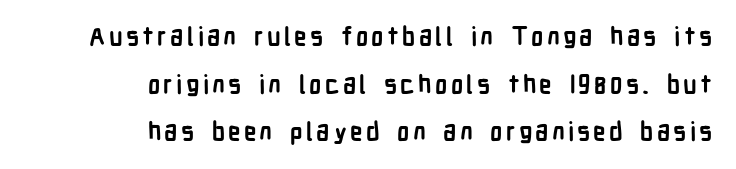
Honestly, there is no underline to notice here at all. These lines were composed using upright roman letters. Leading: increased. Students, this is bold: see how much ink each stroke carries. Where is the straight margin? On the right.
